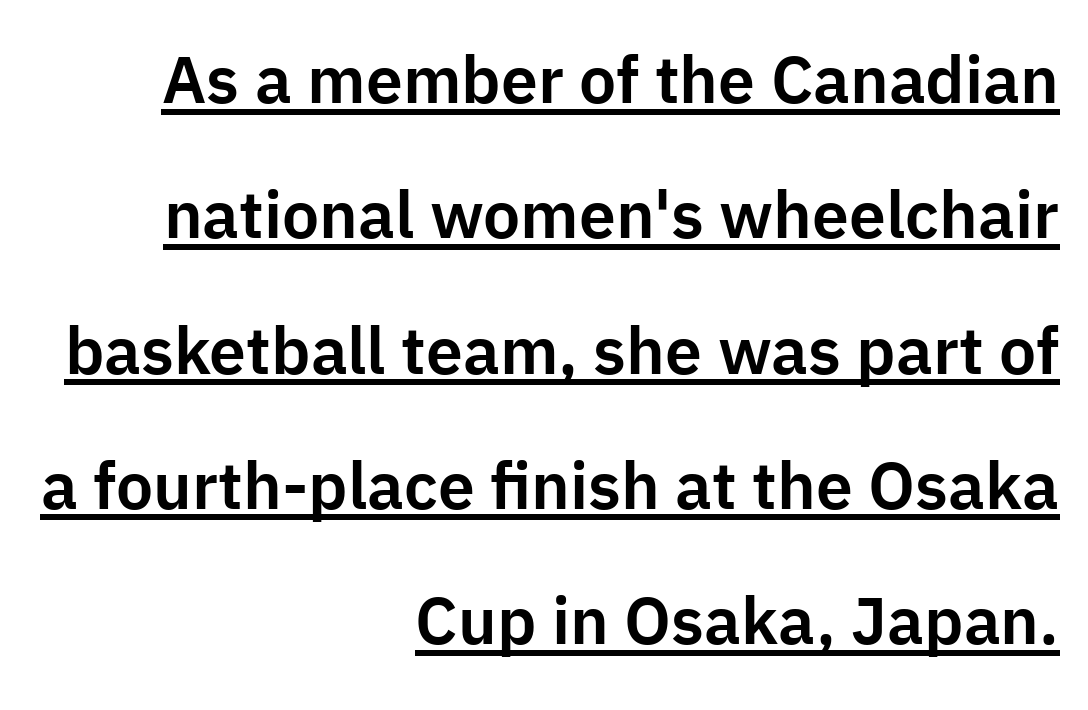
The image shows 66 px sans-serif type, upright; set right-aligned, loose line spacing (2.05x), normal letter spacing, underlined; low stroke contrast and a medium x-height.
